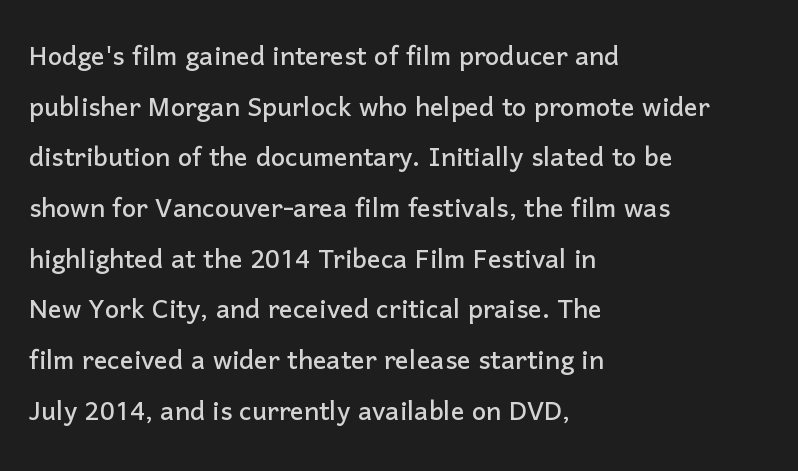
The image shows 34 px sans-serif type, upright; set left-aligned, normal line spacing (1.49x), normal letter spacing, not underlined; low stroke contrast and a medium x-height.
